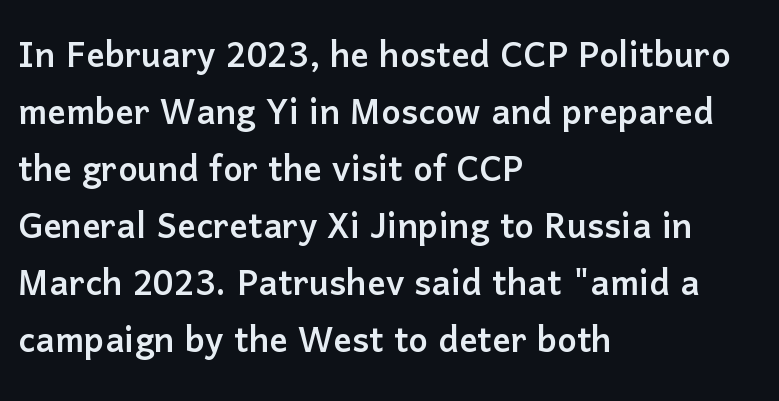
Letter spacing: default. Does the copy run flush right? No — it runs flush left. Check the space under the baseline: it is left empty. Looks like regular typesetting: each glyph gets only the width it needs. Quick note: not italic, upright. This is sans-serif lettering, the kind often seen on screens and signage.
